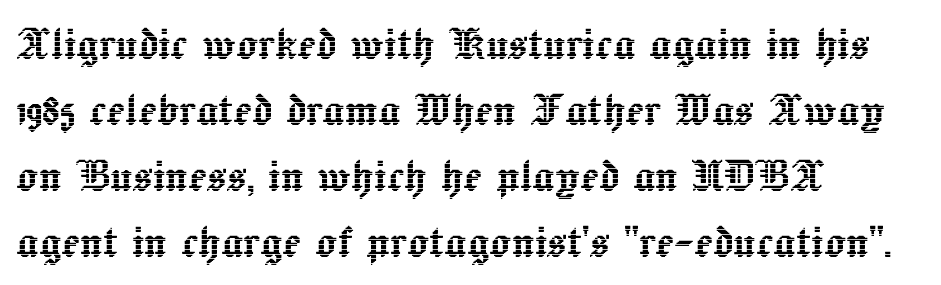
Beneath every word, the page is bare. Tall strokes in this sample are plumb rather than angled. Is the letter spacing exaggerated? No — it looks like the ordinary default. A typesetter would call this proportional, since set widths differ per character. Casual observation: everything's shoved over to the left.
